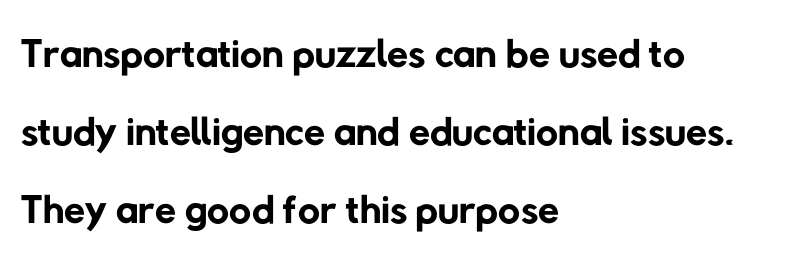
{"serif": "no", "bold": "no", "weight": "regular", "width": "normal", "stroke_contrast": "low", "x_height": "medium", "monospaced": "no", "underline": "no", "align": "left", "line_spacing": "normal", "line_spacing_ratio": 1.28, "letter_spacing": "normal", "letter_spacing_em": 0.0, "glyph_px": 61}
